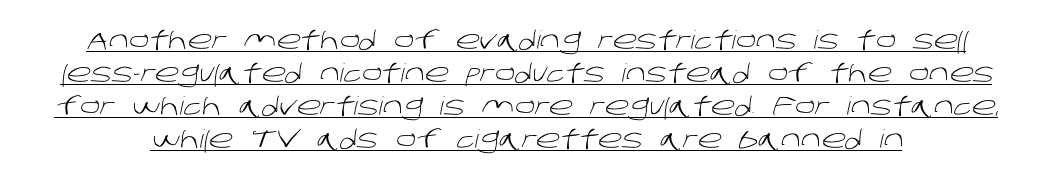
{"bold": "no", "underline": "yes", "line_spacing": "normal", "line_spacing_ratio": 1.32, "letter_spacing": "normal", "letter_spacing_em": 0.0, "glyph_px": 25}
